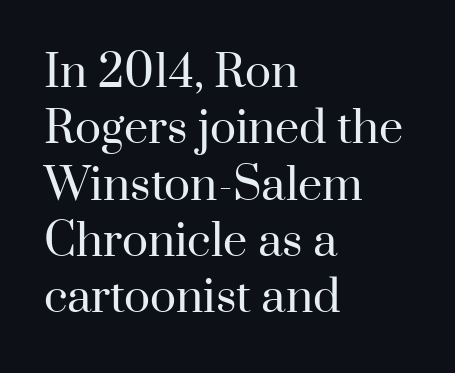
You could not count columns in this text — the font is proportionally spaced. A typesetter would mark this as roman, not italic. Serif or sans? Serif — the stroke terminals have little feet. These lines sit exactly where default settings would place them. Descenders hang freely into open space. All the whitespace from short lines collects on the right.
